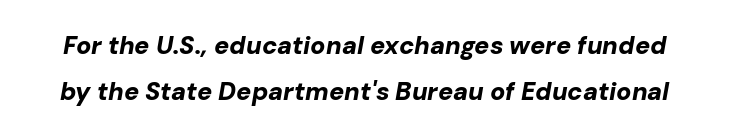
Q: Is the text bold? A: Yes.
Q: Is the text italic (slanted)? A: Yes, it leans right by about 10 degrees.
Q: Is the text underlined? A: No.
Q: Is the spacing between letters normal or unusually wide? A: Normal.
